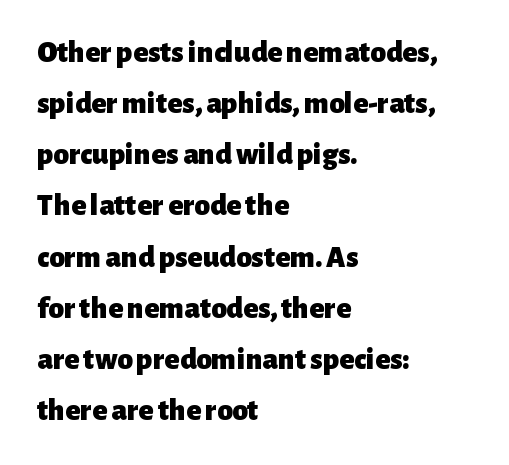
The lettering stays uniformly vertical, giving the passage a roman look. These lines are set flush left with a ragged right edge. The strokes are fattened all the way to bold. Is this a fixed-width face? No — the glyphs have proportional, varying widths. The leading is moderate, giving the passage an even texture.
